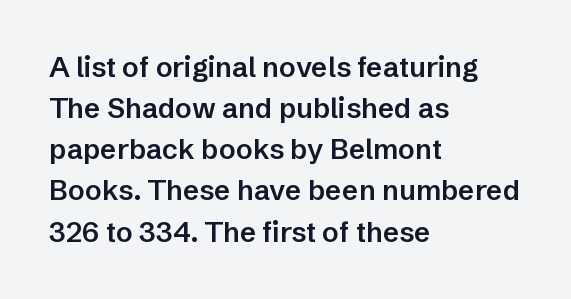
The image shows 28 px semibold sans-serif type, upright; set left-aligned, normal line spacing (1.47x), normal letter spacing, not underlined; low stroke contrast and a medium x-height.
